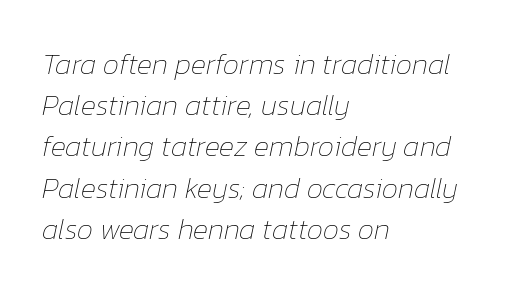
Q: Is the text bold? A: No.
Q: Is the text italic (slanted)? A: Yes, it leans right by about 12 degrees.
Q: Is the text underlined? A: No.
Q: How is the paragraph aligned? A: Left-aligned.
Q: Is the spacing between letters normal or unusually wide? A: Normal.
Q: Is the spacing between lines tight, normal or loose? A: Normal.
Q: Width (condensed, normal, or wide)? A: Normal.
Q: Stroke contrast? A: Low.
Q: x-height? A: Medium.
Q: Monospaced? A: No.
